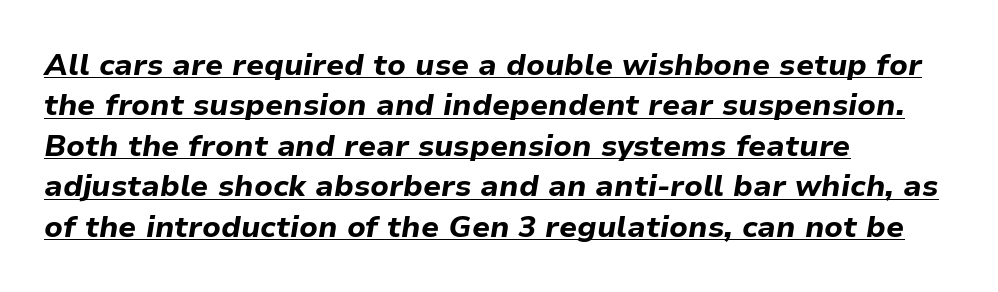
The image shows 30 px bold type, italic (leaning right); set left-aligned, normal line spacing (1.35x), normal letter spacing, underlined; low stroke contrast and a medium x-height.
